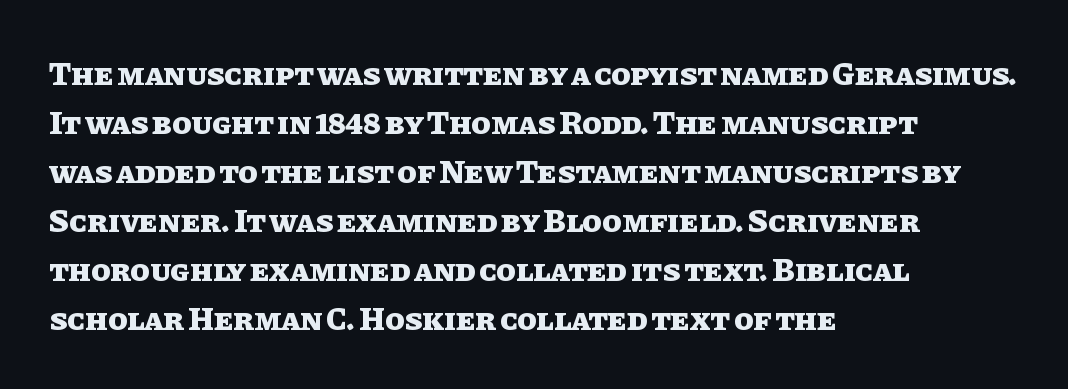
{"italic": "no", "bold": "yes", "weight": "heavy", "width": "normal", "stroke_contrast": "low", "x_height": "large", "monospaced": "no", "underline": "no", "align": "left", "line_spacing": "normal", "line_spacing_ratio": 1.53, "letter_spacing": "normal", "letter_spacing_em": 0.0, "glyph_px": 32}
